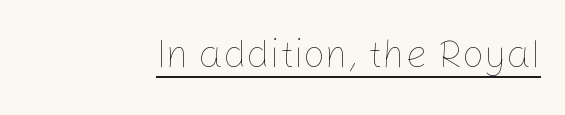
The image shows 39 px thin type, upright; set right-aligned, normal letter spacing, underlined; low stroke contrast and a medium x-height.
